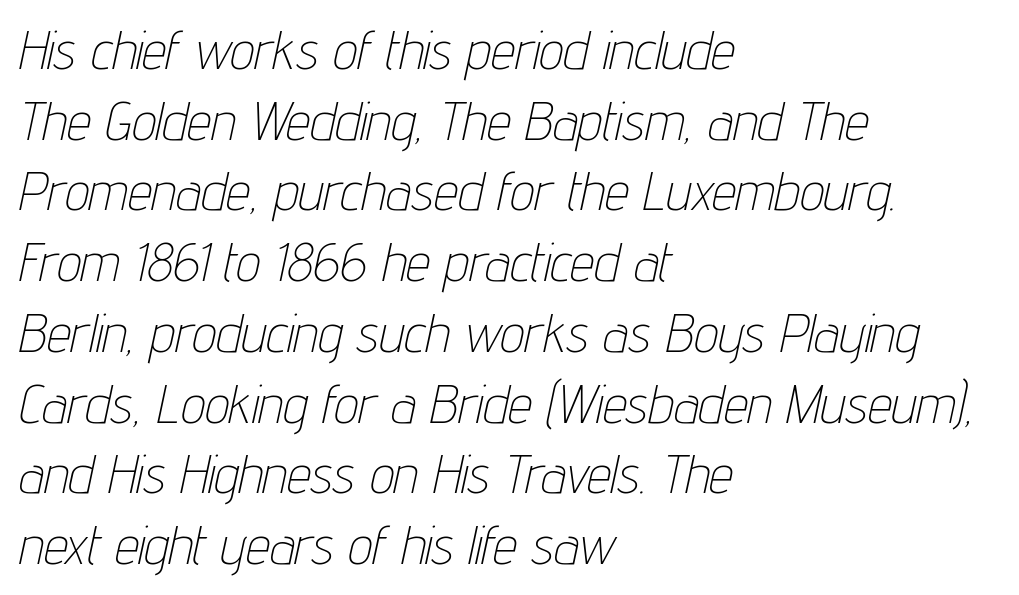
The typesetter chose a ragged-right arrangement here. When letters slant like this, we call the style italic. Summary of vertical rhythm: regular, with standard interline spacing. The zone under the glyphs is completely vacant. These lines are rendered in a variable-pitch font.
